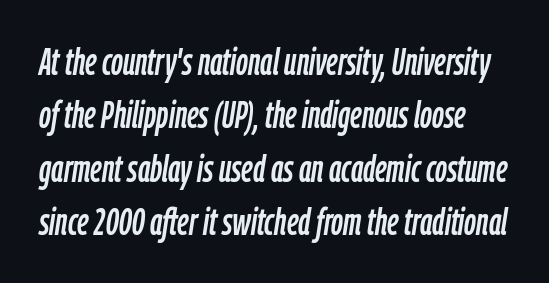
{"italic": "yes", "lean": "right", "slant_degrees": 9, "width": "condensed", "stroke_contrast": "low", "x_height": "medium", "monospaced": "no", "underline": "no", "line_spacing": "normal", "line_spacing_ratio": 1.44, "letter_spacing": "normal", "letter_spacing_em": 0.0, "glyph_px": 37}
